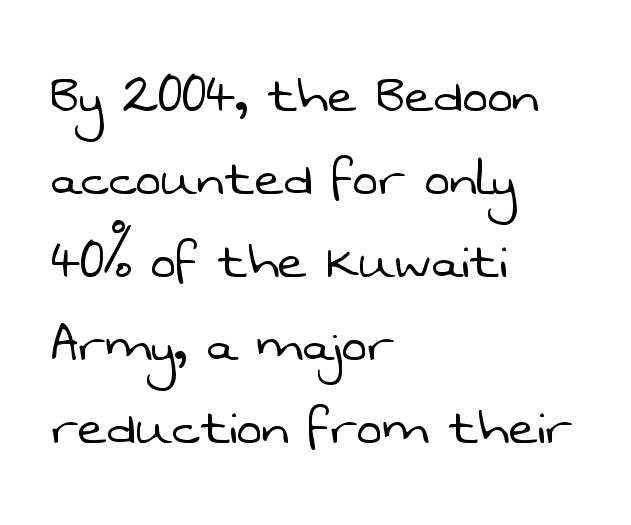
Q: Is the text bold? A: No.
Q: Is the typeface a serif or a sans-serif typeface? A: Sans-serif.
Q: Is the text underlined? A: No.
Q: How is the paragraph aligned? A: Left-aligned.
Q: Is the spacing between letters normal or unusually wide? A: Normal.
Q: Is the spacing between lines tight, normal or loose? A: Normal.
Q: Width (condensed, normal, or wide)? A: Normal.
Q: Stroke contrast? A: Low.
Q: x-height? A: Medium.
Q: Monospaced? A: No.
